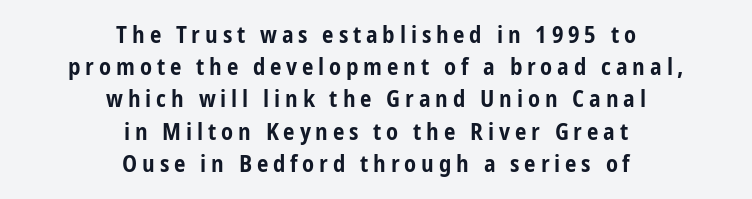
The rendering positions every line midway between the sides. Every character sits straight up, as roman type does. The glyphs are unaccompanied by any horizontal stroke below them. A typesetter would call this leading conventional body-copy spacing.
